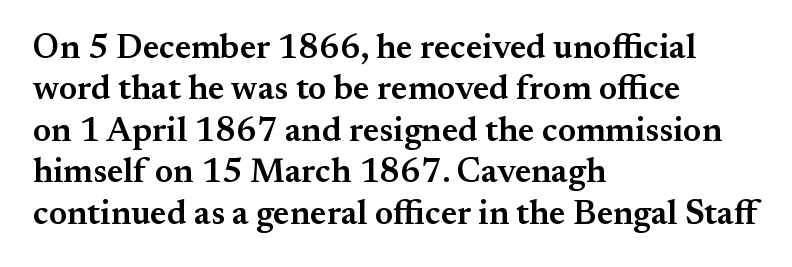
{"serif": "yes", "italic": "no", "bold": "semi", "weight": "semibold", "width": "normal", "stroke_contrast": "medium", "x_height": "small", "monospaced": "no", "underline": "no", "align": "left", "line_spacing_ratio": 1.22, "letter_spacing": "normal", "letter_spacing_em": 0.0, "glyph_px": 34}
